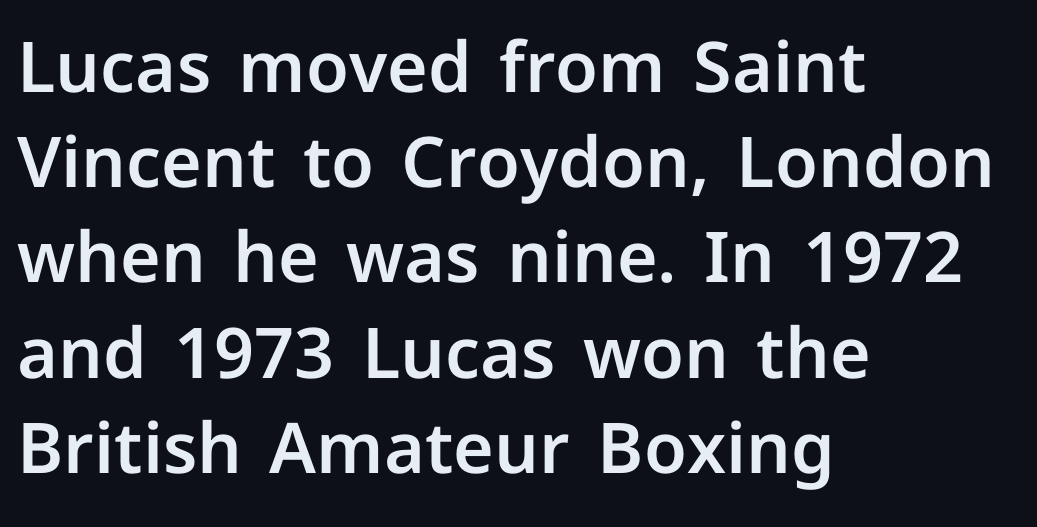
The rag falls on the right side of this text block. Quick note: underline off. The axis of the letterforms is exactly vertical. A typesetter would label this face a sans. A typesetter would call this proportional, since set widths differ per character. Reading down the column, the eye jumps a familiar distance to each next line.
